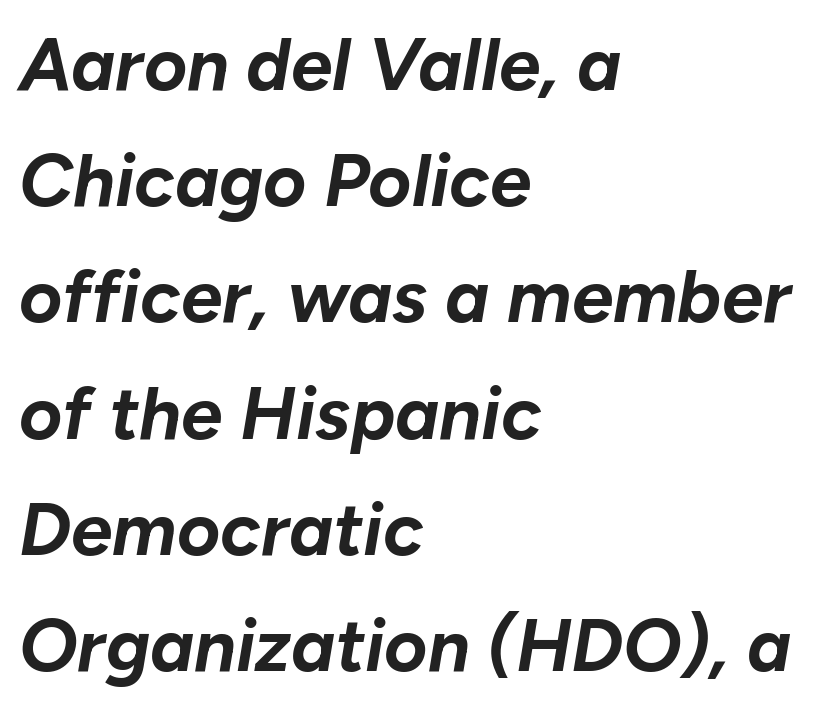
{"italic": "yes", "lean": "right", "slant_degrees": 10, "bold": "yes", "weight": "bold", "width": "normal", "stroke_contrast": "low", "x_height": "medium", "monospaced": "no", "underline": "no", "align": "left", "line_spacing": "normal", "line_spacing_ratio": 1.57, "letter_spacing": "normal", "letter_spacing_em": 0.0, "glyph_px": 74}
